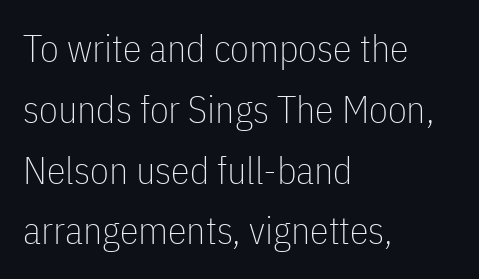
You can tell it's not italic because the verticals are truly vertical. Weight class: somewhere from thin through regular. Line spacing here is normal. Spacing between characters is what you'd get straight out of the box.
